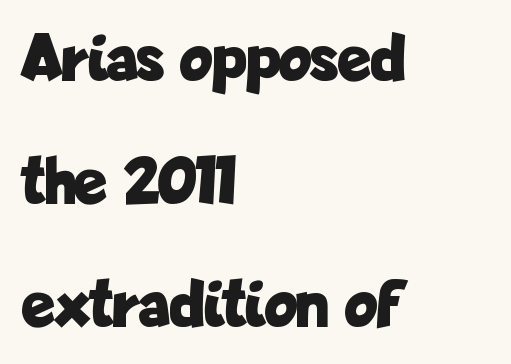
Letterform terminals end flat and unadorned throughout the passage. The glyphs have the mass of a bold cut. Here the designer chose a conventional face with non-uniform glyph widths. Quick note: not italic, upright.
